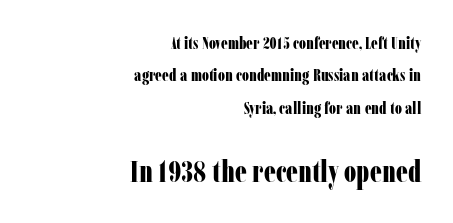
{"serif": "yes", "italic": "no", "bold": "yes", "weight": "bold", "width": "condensed", "stroke_contrast": "low", "x_height": "medium", "monospaced": "no", "underline": "no", "align": "right", "line_spacing": "loose", "line_spacing_ratio": 1.91, "letter_spacing": "normal", "letter_spacing_em": 0.0, "larger_block": "second", "size_ratio": 1.76, "glyph_px": 30}
